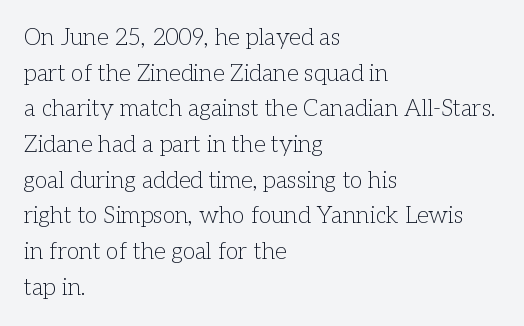
Q: Is the text bold? A: No.
Q: Is the text italic (slanted)? A: No, it is upright.
Q: Is the text underlined? A: No.
Q: How is the paragraph aligned? A: Left-aligned.
Q: Is the spacing between letters normal or unusually wide? A: Normal.
Q: Is the spacing between lines tight, normal or loose? A: Normal.
